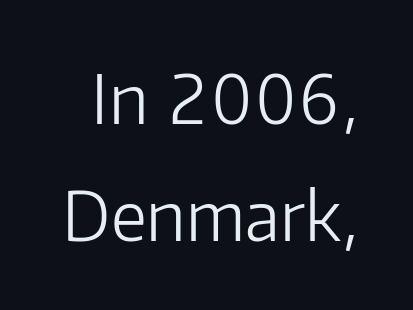
The image shows 67 px light sans-serif type, upright; set line spacing 1.74x, normal letter spacing, not underlined; low stroke contrast and a medium x-height.
